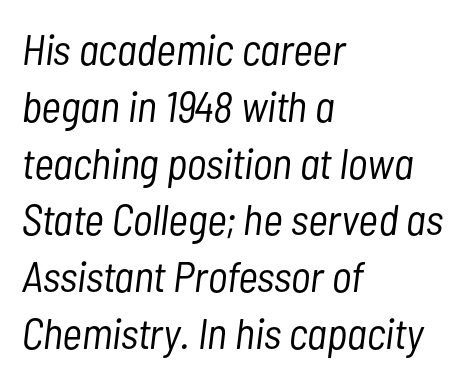
Q: Is the text bold? A: No.
Q: Is the text italic (slanted)? A: Yes, it leans right by about 7 degrees.
Q: Is the text underlined? A: No.
Q: How is the paragraph aligned? A: Left-aligned.
Q: Is the spacing between letters normal or unusually wide? A: Normal.
Q: Is the spacing between lines tight, normal or loose? A: Normal.
Q: Width (condensed, normal, or wide)? A: Condensed.
Q: Stroke contrast? A: Low.
Q: x-height? A: Medium.
Q: Monospaced? A: No.
